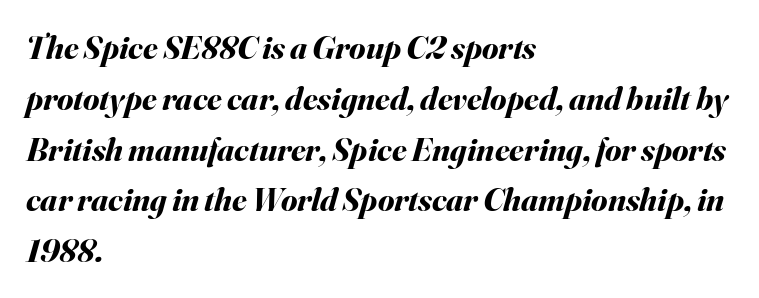
Letters rest on an invisible, unmarked baseline. You'd pick this weight for a headline — it's a proper bold. You could not count columns in this text — the font is proportionally spaced. Would a proofreader flag this as italicized? Yes. Every row of glyphs begins at an identical x-position on the left.
